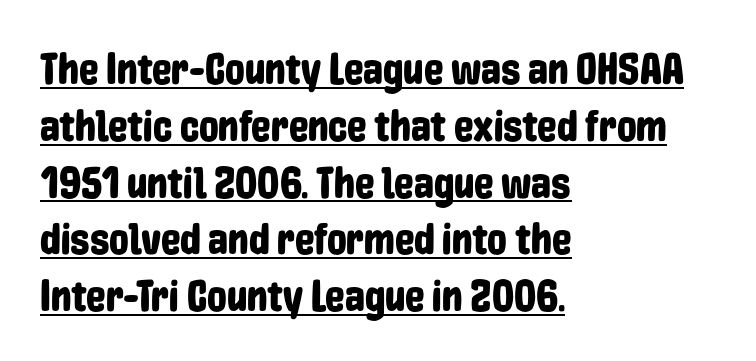
The image shows 44 px condensed sans-serif type, upright; set left-aligned, normal line spacing (1.29x), normal letter spacing, underlined; low stroke contrast and a medium x-height.
